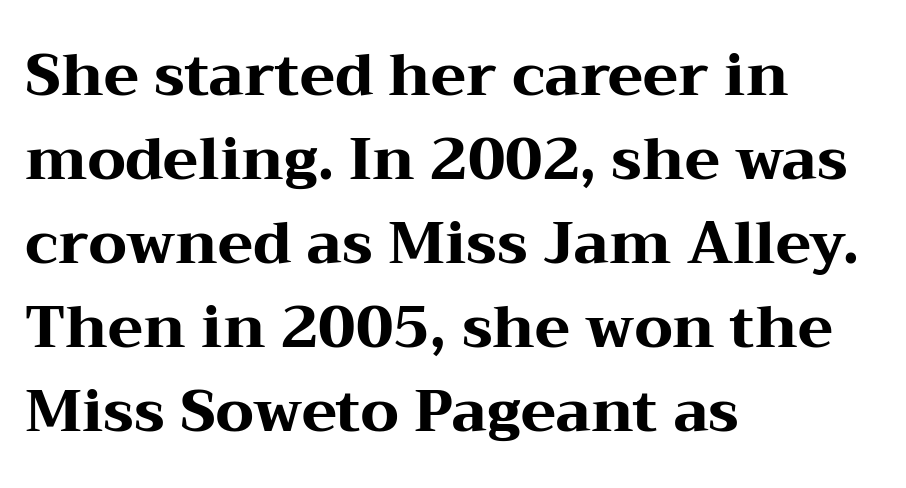
Q: Is the text bold? A: Yes.
Q: Is the text italic (slanted)? A: No, it is upright.
Q: Is the typeface a serif or a sans-serif typeface? A: Serif.
Q: Is the text underlined? A: No.
Q: How is the paragraph aligned? A: Left-aligned.
Q: Is the spacing between letters normal or unusually wide? A: Normal.
Q: Is the spacing between lines tight, normal or loose? A: Normal.
Q: Width (condensed, normal, or wide)? A: Wide.
Q: Stroke contrast? A: Medium.
Q: x-height? A: Medium.
Q: Monospaced? A: No.
